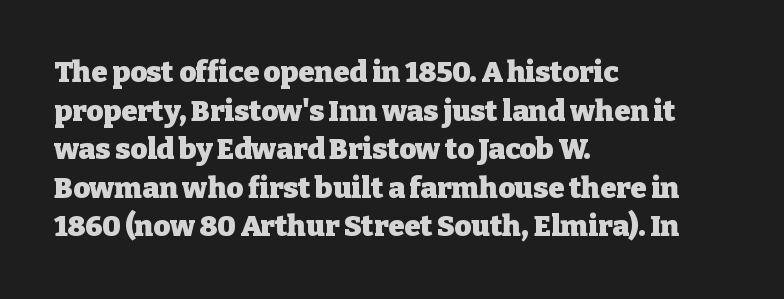
These lines are set flush left with a ragged right edge. The strip under each line holds only bare page. These lines were composed using upright roman letters. The passage shown stacks its lines at a standard gap. The letterforms sit shoulder to shoulder at normal distance. Character widths vary here, with narrow letters taking less room than wide ones.
